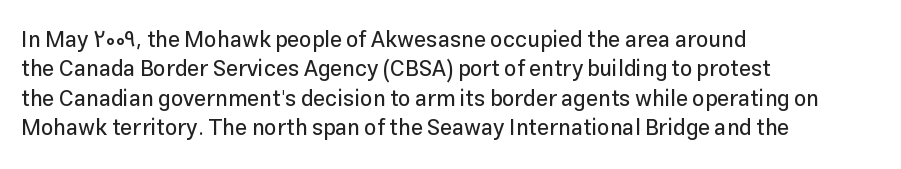
The image shows 22 px text type, upright; set left-aligned, normal line spacing (1.33x), normal letter spacing, not underlined.
